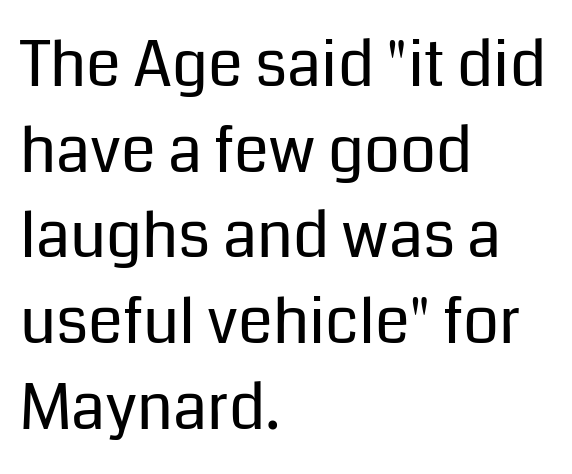
This is roman type, the default non-slanted kind. Notice how descenders clear the ascenders below comfortably — that's standard leading. Each word holds together tightly as a unit, with standard inter-letter gaps. Note: no serifs on the glyphs. Is the stroke heavy? The answer is a plain regular-or-lighter.
